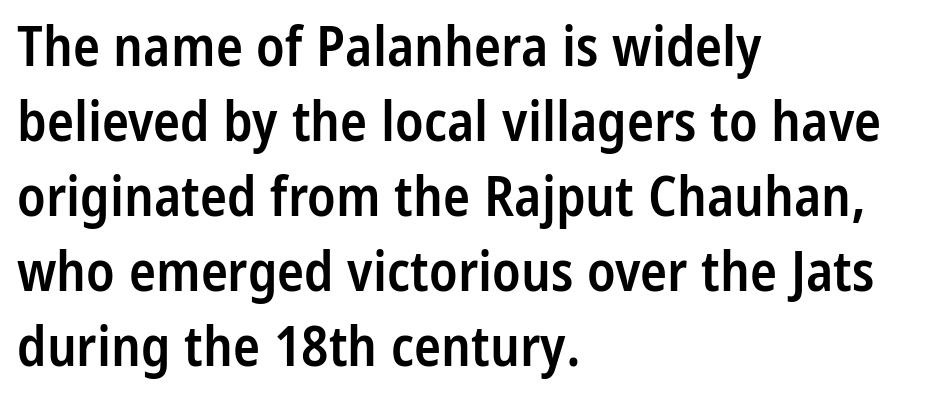
Q: Is the text bold? A: Semi-bold.
Q: Is the text italic (slanted)? A: No, it is upright.
Q: Is the typeface a serif or a sans-serif typeface? A: Sans-serif.
Q: Is the text underlined? A: No.
Q: How is the paragraph aligned? A: Left-aligned.
Q: Is the spacing between letters normal or unusually wide? A: Normal.
Q: Is the spacing between lines tight, normal or loose? A: Normal.
Q: Width (condensed, normal, or wide)? A: Condensed.
Q: Stroke contrast? A: Low.
Q: x-height? A: Medium.
Q: Monospaced? A: No.
